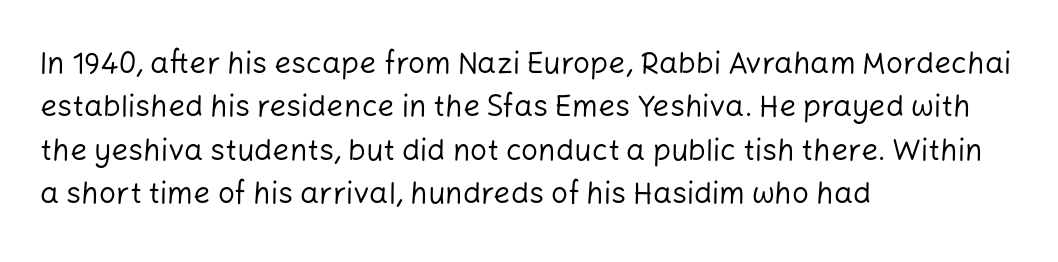
{"serif": "no", "italic": "no", "bold": "no", "weight": "regular", "width": "normal", "stroke_contrast": "low", "x_height": "medium", "monospaced": "no", "underline": "no", "align": "left", "line_spacing": "normal", "line_spacing_ratio": 1.45, "letter_spacing": "normal", "letter_spacing_em": 0.0, "glyph_px": 30}
